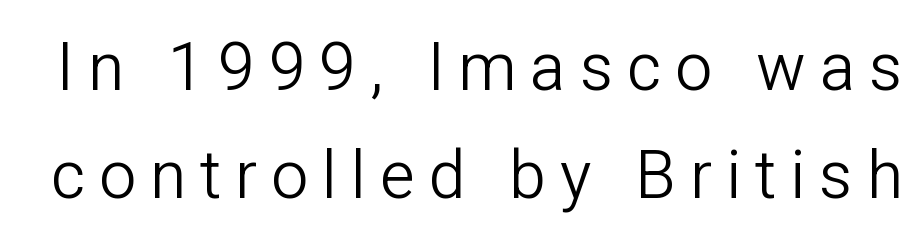
The image shows 66 px light sans-serif type, upright; set normal line spacing (1.63x), unusually wide letter spacing (+0.21 em), not underlined; low stroke contrast and a medium x-height.
